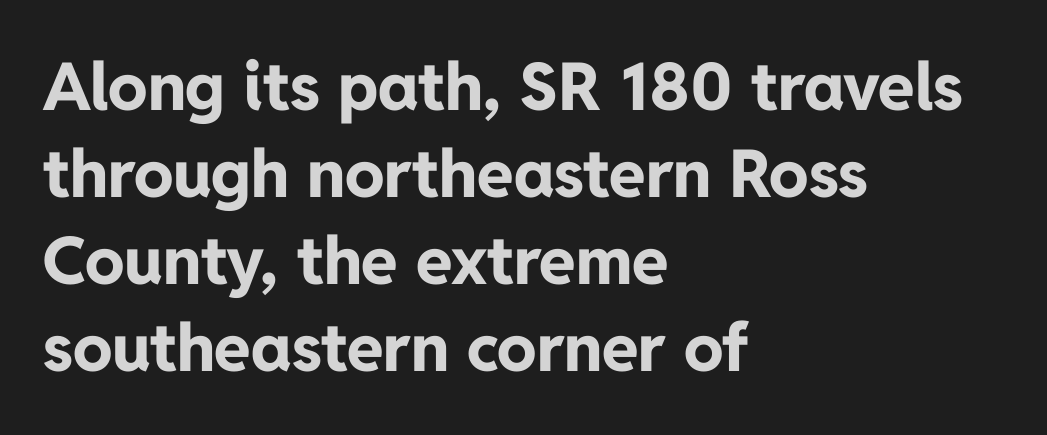
Q: Is the text bold? A: Yes.
Q: Is the text italic (slanted)? A: No, it is upright.
Q: Is the typeface a serif or a sans-serif typeface? A: Sans-serif.
Q: Is the text underlined? A: No.
Q: How is the paragraph aligned? A: Left-aligned.
Q: Is the spacing between letters normal or unusually wide? A: Normal.
Q: Is the spacing between lines tight, normal or loose? A: Normal.
Q: Width (condensed, normal, or wide)? A: Normal.
Q: Stroke contrast? A: Low.
Q: x-height? A: Medium.
Q: Monospaced? A: No.
